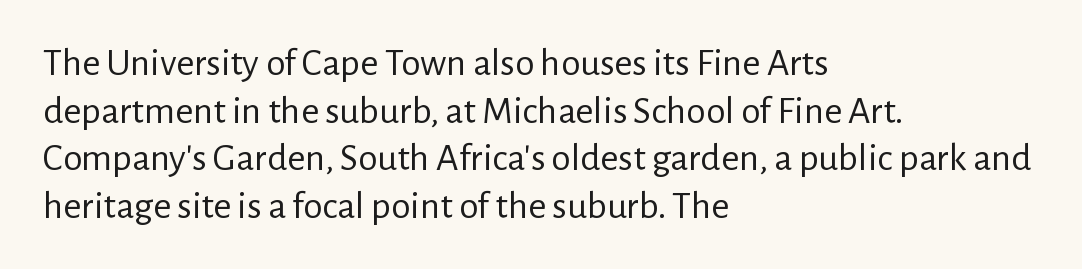
Q: Is the text bold? A: No.
Q: Is the text italic (slanted)? A: No, it is upright.
Q: Is the typeface a serif or a sans-serif typeface? A: Sans-serif.
Q: Is the text underlined? A: No.
Q: How is the paragraph aligned? A: Left-aligned.
Q: Is the spacing between letters normal or unusually wide? A: Normal.
Q: Width (condensed, normal, or wide)? A: Normal.
Q: Stroke contrast? A: Low.
Q: x-height? A: Medium.
Q: Monospaced? A: No.
